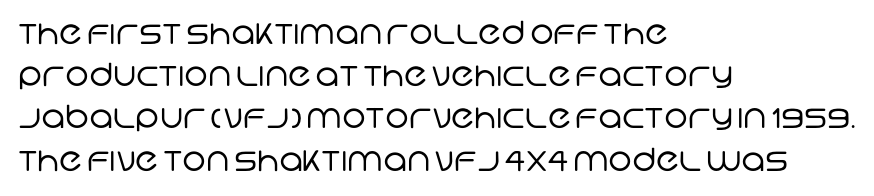
Q: Is the text bold? A: No.
Q: Is the typeface a serif or a sans-serif typeface? A: Sans-serif.
Q: Is the text underlined? A: No.
Q: How is the paragraph aligned? A: Left-aligned.
Q: Is the spacing between letters normal or unusually wide? A: Normal.
Q: Is the spacing between lines tight, normal or loose? A: Normal.
Q: Width (condensed, normal, or wide)? A: Normal.
Q: Stroke contrast? A: Low.
Q: x-height? A: Large.
Q: Monospaced? A: No.
